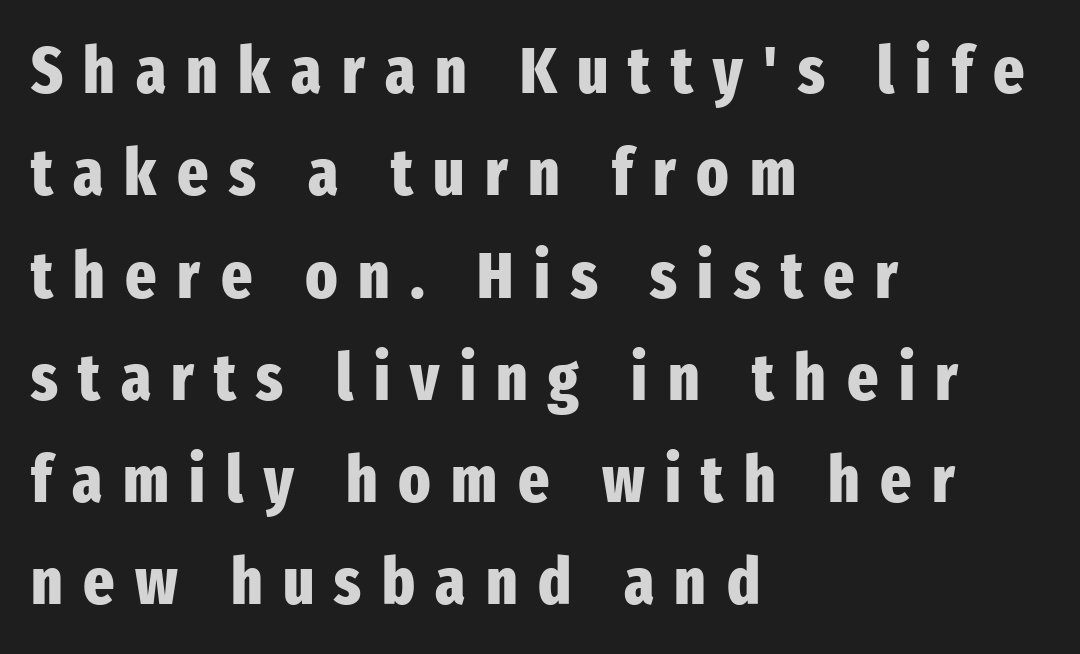
In terms of letterform style, serifs are entirely absent. In CSS terms this would be text-align: left. Spacing verdict: proportional, widths tailored to each character. Honestly, the letter spacing is so wide it's the main thing you notice. How heavy is the stroke? Heavy — this is a bold.
